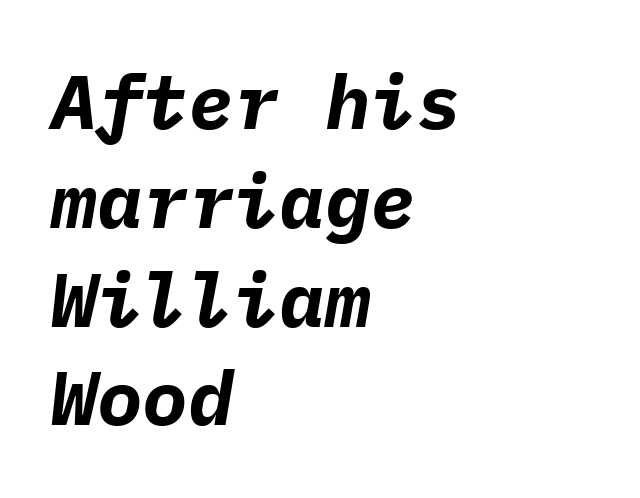
The image shows 76 px bold type, italic (leaning right), monospaced; set left-aligned, normal line spacing (1.3x), normal letter spacing, not underlined; low stroke contrast and a medium x-height.
